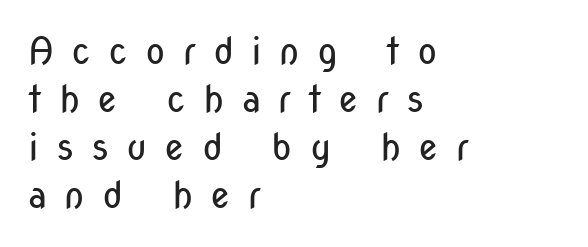
The image shows 37 px regular-weight, condensed sans-serif type, upright; set left-aligned, normal line spacing (1.3x), unusually wide letter spacing (+0.46 em), not underlined; low stroke contrast and a medium x-height.
